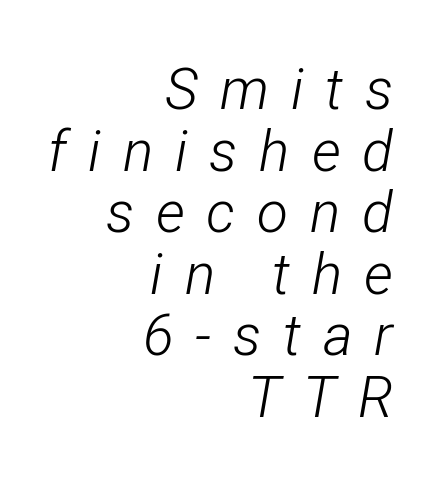
Q: Is the text bold? A: No.
Q: Is the text italic (slanted)? A: Yes, it leans right by about 12 degrees.
Q: Is the text underlined? A: No.
Q: How is the paragraph aligned? A: Right-aligned.
Q: Is the spacing between letters normal or unusually wide? A: Unusually wide.
Q: Is the spacing between lines tight, normal or loose? A: Tight.
Q: Width (condensed, normal, or wide)? A: Condensed.
Q: Stroke contrast? A: Low.
Q: x-height? A: Medium.
Q: Monospaced? A: No.
